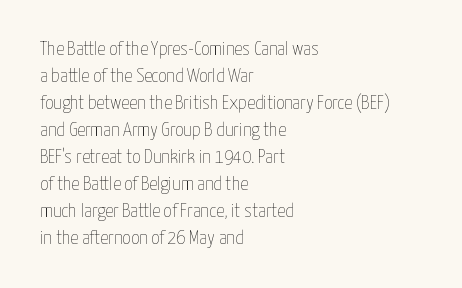
Q: Is the text bold? A: No.
Q: Is the text italic (slanted)? A: No, it is upright.
Q: Is the text underlined? A: No.
Q: How is the paragraph aligned? A: Left-aligned.
Q: Is the spacing between letters normal or unusually wide? A: Normal.
Q: Is the spacing between lines tight, normal or loose? A: Normal.
